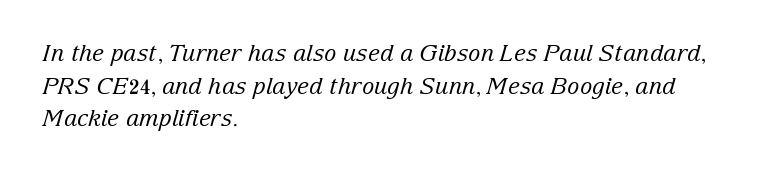
{"italic": "yes", "lean": "right", "slant_degrees": 15, "bold": "no", "underline": "no", "align": "left", "line_spacing": "normal", "line_spacing_ratio": 1.42, "letter_spacing": "normal", "letter_spacing_em": 0.0, "glyph_px": 23}
